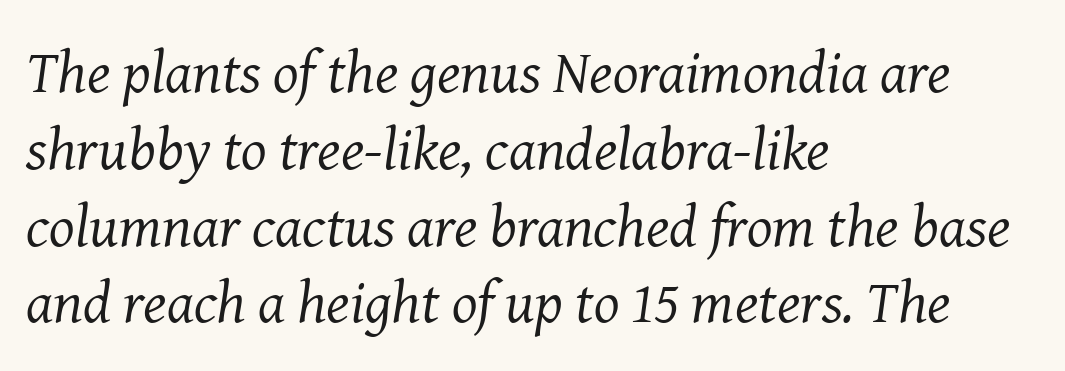
The image shows 60 px regular-weight serif type, italic (leaning right); set left-aligned, normal line spacing (1.28x), normal letter spacing, not underlined; medium stroke contrast and a medium x-height.
